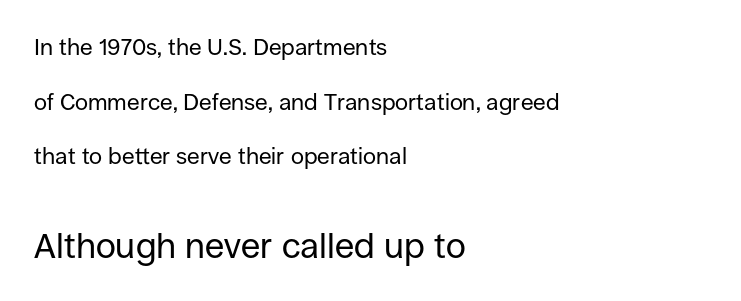
The image shows 35 px regular-weight sans-serif type, upright; set left-aligned, loose line spacing (2.37x), normal letter spacing, not underlined; the second (bottom) block is 1.52x larger; low stroke contrast and a large x-height.
